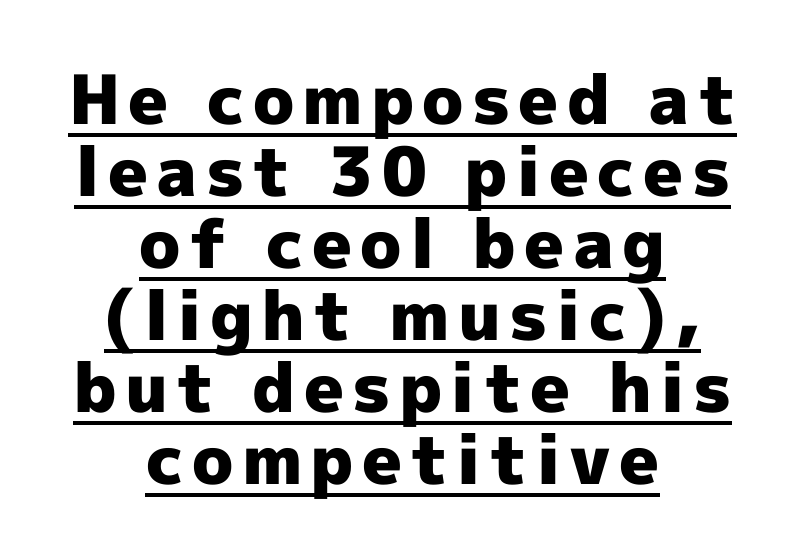
Q: Is the text bold? A: Yes.
Q: Is the text italic (slanted)? A: No, it is upright.
Q: Is the typeface a serif or a sans-serif typeface? A: Sans-serif.
Q: Is the text underlined? A: Yes.
Q: How is the paragraph aligned? A: Centered.
Q: Is the spacing between lines tight, normal or loose? A: Tight.
Q: Width (condensed, normal, or wide)? A: Normal.
Q: x-height? A: Medium.
Q: Monospaced? A: No.
